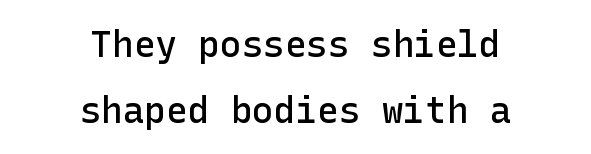
Q: Is the text bold? A: Semi-bold.
Q: Is the text italic (slanted)? A: No, it is upright.
Q: Is the typeface a serif or a sans-serif typeface? A: Sans-serif.
Q: Is the text underlined? A: No.
Q: How is the paragraph aligned? A: Centered.
Q: Is the spacing between letters normal or unusually wide? A: Normal.
Q: Width (condensed, normal, or wide)? A: Normal.
Q: Stroke contrast? A: Low.
Q: x-height? A: Medium.
